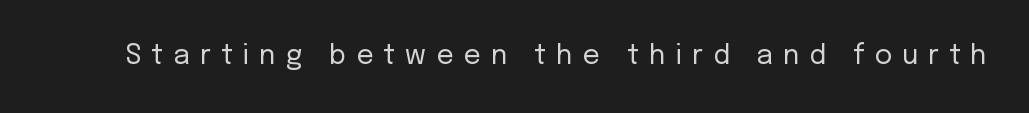
The image shows 27 px text type, upright; set unusually wide letter spacing (+0.37 em), not underlined.
